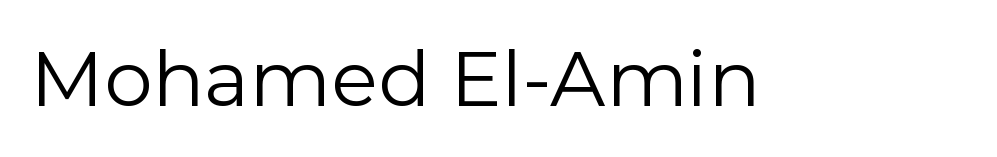
The typeface has the unassuming heft of standard copy or less. In terms of posture, this sample is upright. Students, note that the glyphs here touch the page at normal intervals. A clean baseline with only descenders dipping below it.
